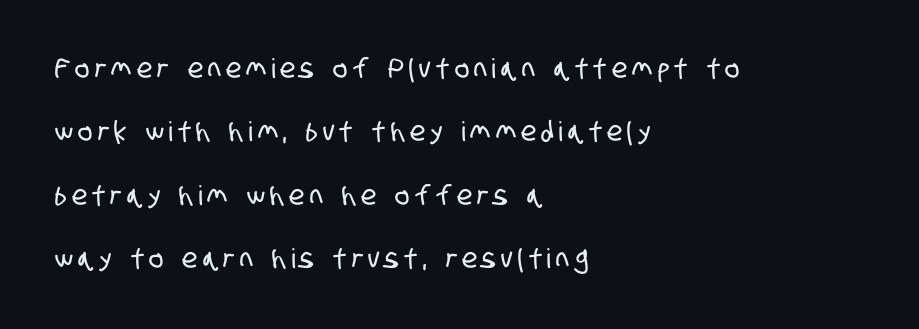
The image shows 27 px text type; set left-aligned, loose line spacing (2.35x), unusually wide letter spacing (+0.2 em), not underlined.
